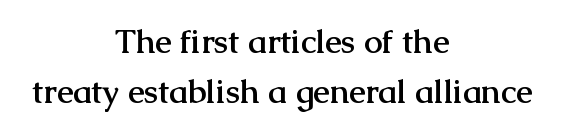
Q: Is the text bold? A: Yes.
Q: Is the text italic (slanted)? A: No, it is upright.
Q: Is the typeface a serif or a sans-serif typeface? A: Serif.
Q: Is the text underlined? A: No.
Q: How is the paragraph aligned? A: Centered.
Q: Is the spacing between letters normal or unusually wide? A: Normal.
Q: Is the spacing between lines tight, normal or loose? A: Normal.
Q: Width (condensed, normal, or wide)? A: Normal.
Q: Stroke contrast? A: Medium.
Q: x-height? A: Medium.
Q: Monospaced? A: No.
